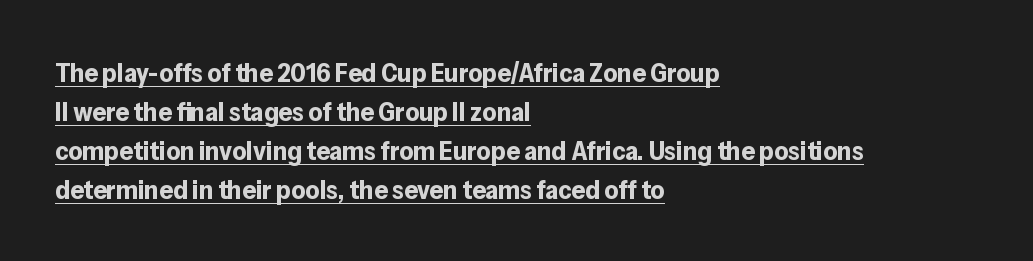
The image shows 27 px bold type, upright; set left-aligned, normal line spacing (1.44x), normal letter spacing, underlined.
